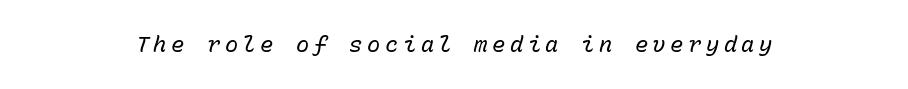
The image shows 22 px text type, italic (leaning right); set unusually wide letter spacing (+0.21 em), not underlined.
